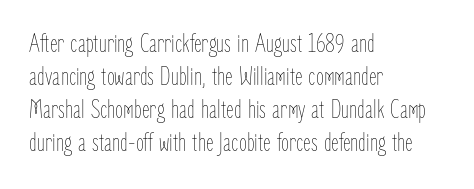
The image shows 26 px text type, upright; set left-aligned, normal line spacing (1.27x), normal letter spacing, not underlined.
